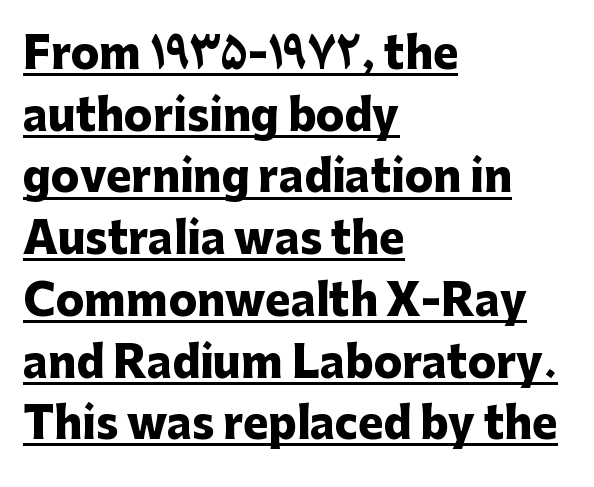
{"serif": "no", "italic": "no", "bold": "yes", "weight": "heavy", "width": "normal", "stroke_contrast": "low", "x_height": "medium", "monospaced": "no", "underline": "yes", "align": "left", "line_spacing": "normal", "line_spacing_ratio": 1.47, "letter_spacing": "normal", "letter_spacing_em": 0.0, "glyph_px": 42}
